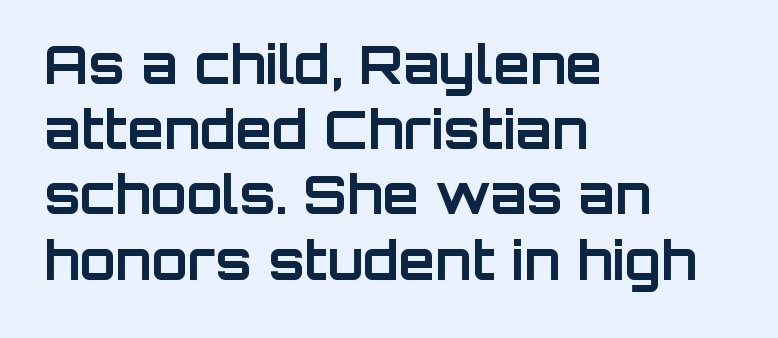
Q: Is the text bold? A: Yes.
Q: Is the text italic (slanted)? A: No, it is upright.
Q: Is the typeface a serif or a sans-serif typeface? A: Sans-serif.
Q: Is the text underlined? A: No.
Q: How is the paragraph aligned? A: Left-aligned.
Q: Is the spacing between letters normal or unusually wide? A: Normal.
Q: Width (condensed, normal, or wide)? A: Normal.
Q: Stroke contrast? A: Low.
Q: x-height? A: Large.
Q: Monospaced? A: No.
